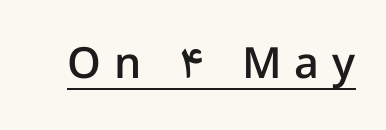
The passage shown is semibold, sitting just below true bold. Do the letters lean? They stand straight. Each word looks stretched out because of the extra space between its letters. These lines are composed in type without serifs.
